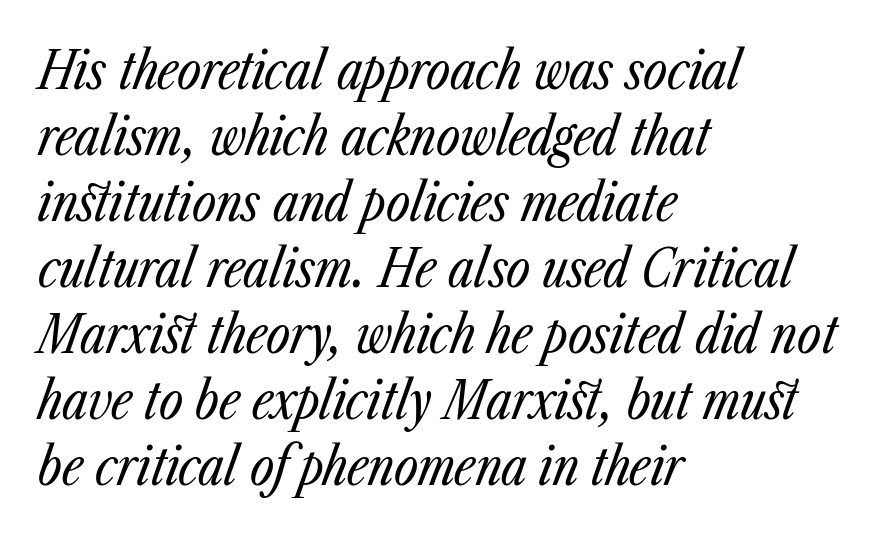
The image shows 52 px regular-weight, condensed type, italic (leaning right); set left-aligned, normal line spacing (1.27x), normal letter spacing, not underlined; low stroke contrast and a medium x-height.
